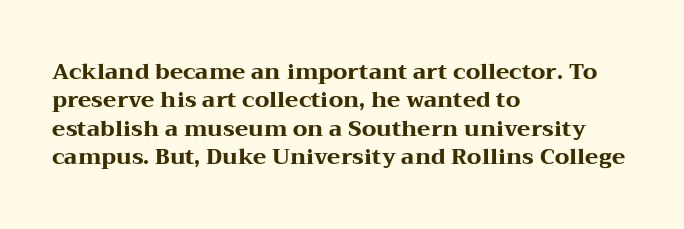
This is the regular roman posture of the typeface. The lines in this sample share a left origin and differ only in where they stop. Standard letterfit; no display-style spreading of the glyphs. Heavy-handed strokes throughout: this text is bold. The space directly below the letters is spotless.
